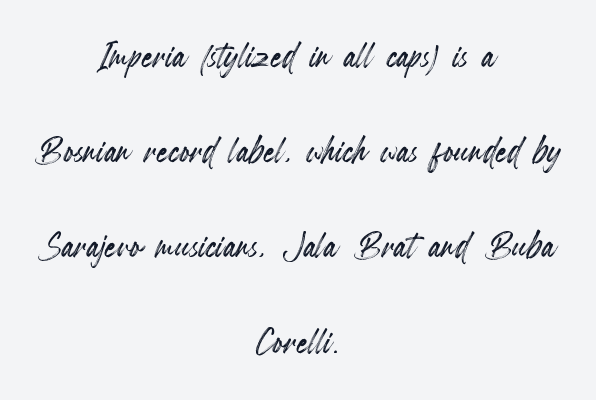
{"width": "condensed", "x_height": "small", "monospaced": "no", "underline": "no", "align": "center", "line_spacing": "loose", "line_spacing_ratio": 2.07, "letter_spacing": "normal", "letter_spacing_em": 0.0, "glyph_px": 46}
